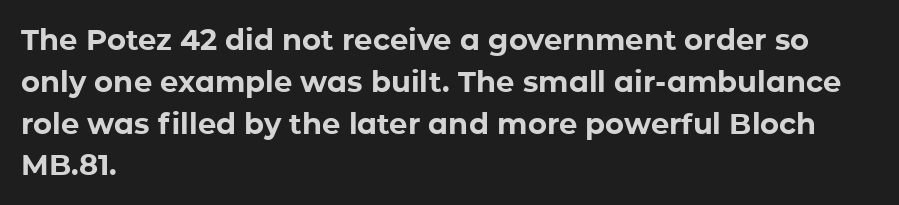
{"serif": "no", "italic": "no", "bold": "yes", "weight": "bold", "width": "normal", "stroke_contrast": "low", "x_height": "medium", "monospaced": "no", "underline": "no", "align": "left", "line_spacing": "normal", "line_spacing_ratio": 1.44, "letter_spacing": "normal", "letter_spacing_em": 0.0, "glyph_px": 29}
